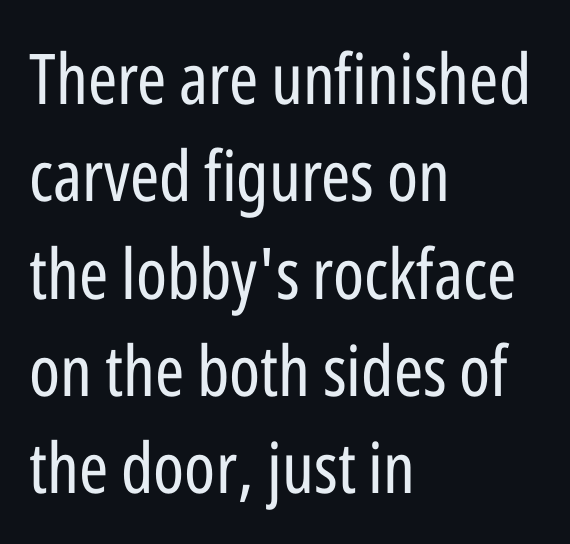
Q: Is the text bold? A: No.
Q: Is the text italic (slanted)? A: No, it is upright.
Q: Is the typeface a serif or a sans-serif typeface? A: Sans-serif.
Q: Is the text underlined? A: No.
Q: How is the paragraph aligned? A: Left-aligned.
Q: Is the spacing between letters normal or unusually wide? A: Normal.
Q: Is the spacing between lines tight, normal or loose? A: Normal.
Q: Width (condensed, normal, or wide)? A: Condensed.
Q: Stroke contrast? A: Low.
Q: x-height? A: Medium.
Q: Monospaced? A: No.
